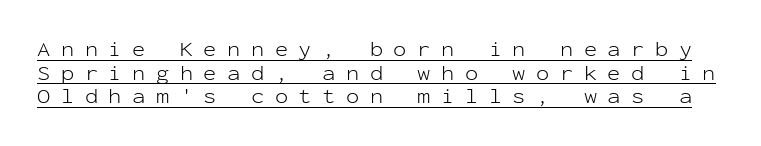
The image shows 22 px text type, upright; set tight line spacing (1.07x), unusually wide letter spacing (+0.48 em), underlined.
